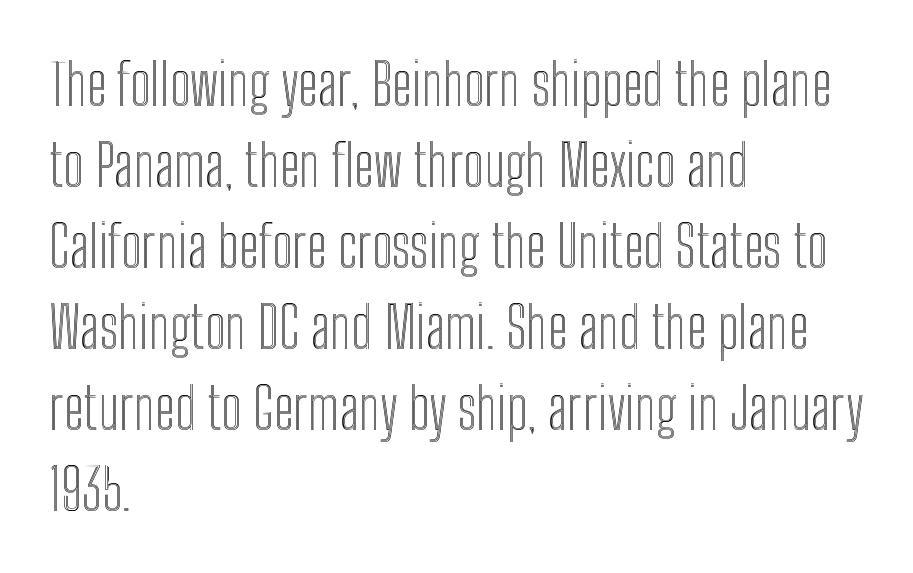
Q: Is the text italic (slanted)? A: No, it is upright.
Q: Is the text underlined? A: No.
Q: How is the paragraph aligned? A: Left-aligned.
Q: Is the spacing between letters normal or unusually wide? A: Normal.
Q: Is the spacing between lines tight, normal or loose? A: Normal.
Q: Width (condensed, normal, or wide)? A: Condensed.
Q: x-height? A: Medium.
Q: Monospaced? A: No.
